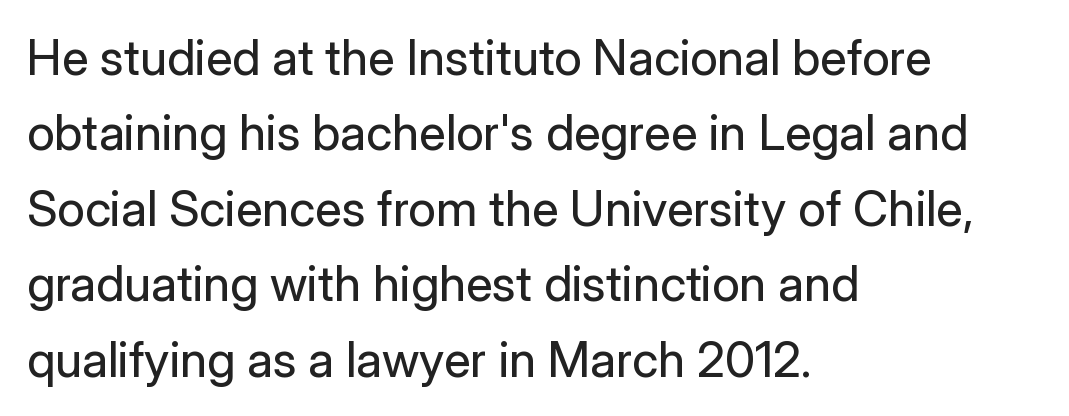
The image shows 49 px regular-weight sans-serif type, upright; set left-aligned, normal line spacing (1.54x), normal letter spacing, not underlined; low stroke contrast and a medium x-height.
